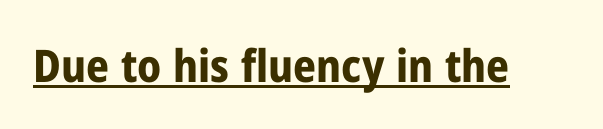
The image shows 45 px bold, condensed sans-serif type, upright; set normal letter spacing, underlined; low stroke contrast and a medium x-height.
